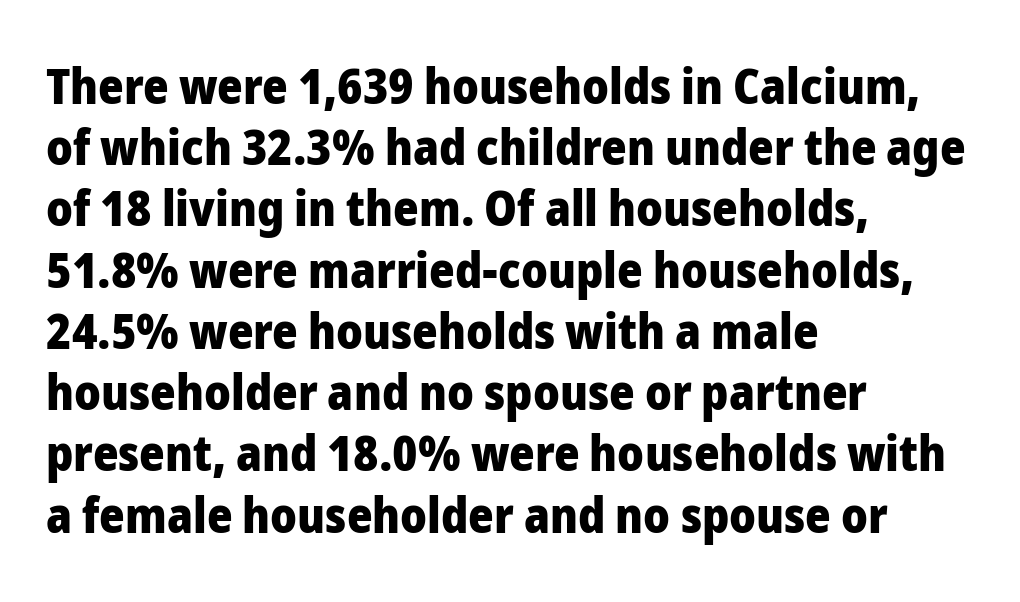
Q: Is the text bold? A: Yes.
Q: Is the text italic (slanted)? A: No, it is upright.
Q: Is the typeface a serif or a sans-serif typeface? A: Sans-serif.
Q: Is the text underlined? A: No.
Q: How is the paragraph aligned? A: Left-aligned.
Q: Is the spacing between letters normal or unusually wide? A: Normal.
Q: Is the spacing between lines tight, normal or loose? A: Normal.
Q: Width (condensed, normal, or wide)? A: Normal.
Q: Stroke contrast? A: Low.
Q: x-height? A: Medium.
Q: Monospaced? A: No.
